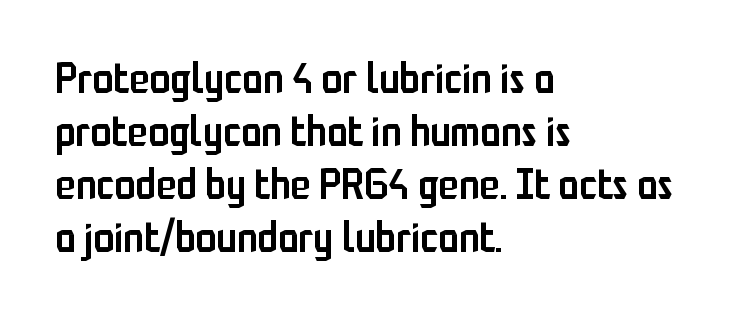
The image shows 42 px semibold, condensed sans-serif type, upright; set left-aligned, normal line spacing (1.26x), normal letter spacing, not underlined; low stroke contrast and a medium x-height.
